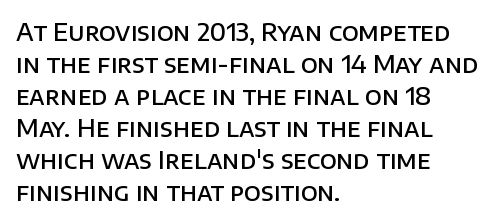
Q: Is the text bold? A: Semi-bold.
Q: Is the text italic (slanted)? A: No, it is upright.
Q: Is the text underlined? A: No.
Q: How is the paragraph aligned? A: Left-aligned.
Q: Is the spacing between letters normal or unusually wide? A: Normal.
Q: Is the spacing between lines tight, normal or loose? A: Normal.
